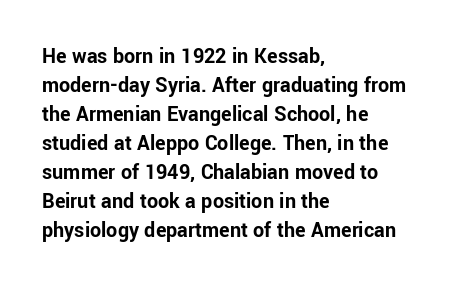
The image shows 22 px bold type, upright; set left-aligned, normal line spacing (1.32x), normal letter spacing, not underlined.
